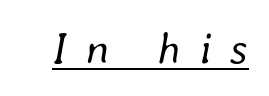
Q: Is the text bold? A: No.
Q: Is the text italic (slanted)? A: Yes, it leans right by about 8 degrees.
Q: Is the text underlined? A: Yes.
Q: Is the spacing between letters normal or unusually wide? A: Unusually wide.
Q: Width (condensed, normal, or wide)? A: Normal.
Q: Stroke contrast? A: Low.
Q: x-height? A: Medium.
Q: Monospaced? A: No.
